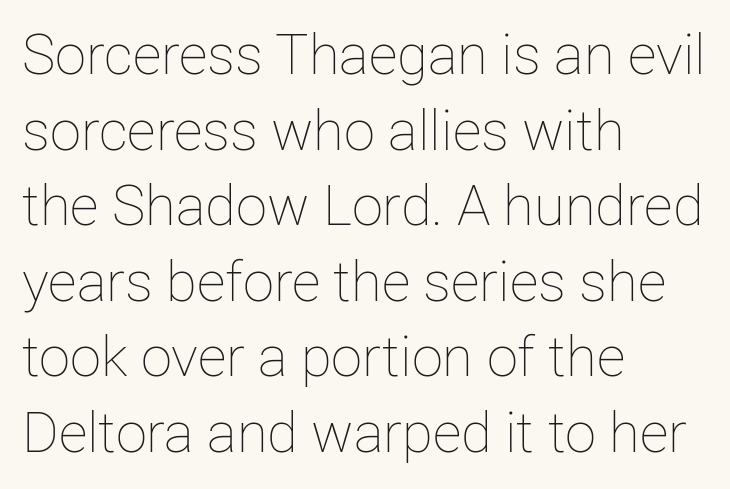
Observe the ordinary spacing: letters are neighbours, not strangers. Note the varied advance widths — an 'i' is clearly narrower than an 'm'. Weight: not bold — regular or lighter. Clear beneath every line of the passage. Line spacing here is normal.
